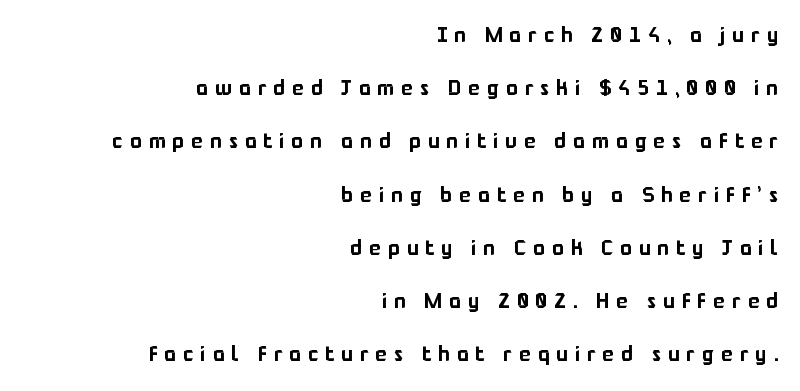
Q: Is the text italic (slanted)? A: No, it is upright.
Q: Is the text underlined? A: No.
Q: How is the paragraph aligned? A: Right-aligned.
Q: Is the spacing between letters normal or unusually wide? A: Unusually wide.
Q: Is the spacing between lines tight, normal or loose? A: Loose.
